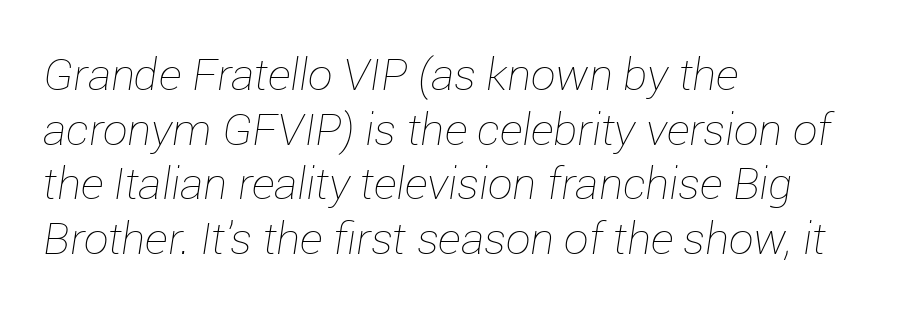
The image shows 44 px thin type, italic (leaning right); set left-aligned, line spacing 1.24x, normal letter spacing, not underlined; low stroke contrast and a medium x-height.
